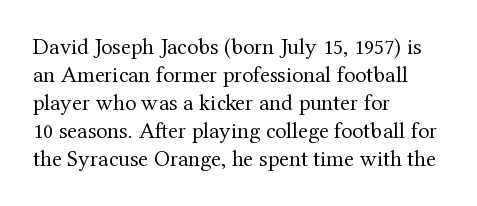
The image shows 23 px text type, upright; set left-aligned, line spacing 1.22x, normal letter spacing, not underlined.
